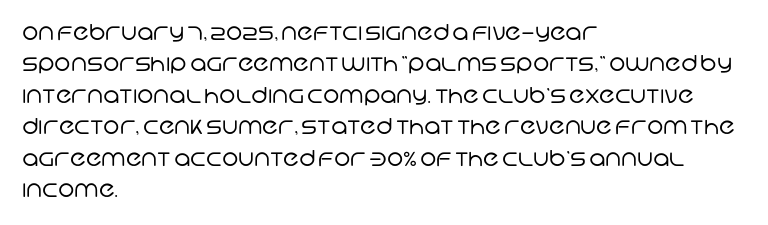
The image shows 22 px text type; set left-aligned, normal line spacing (1.43x), normal letter spacing, not underlined.
